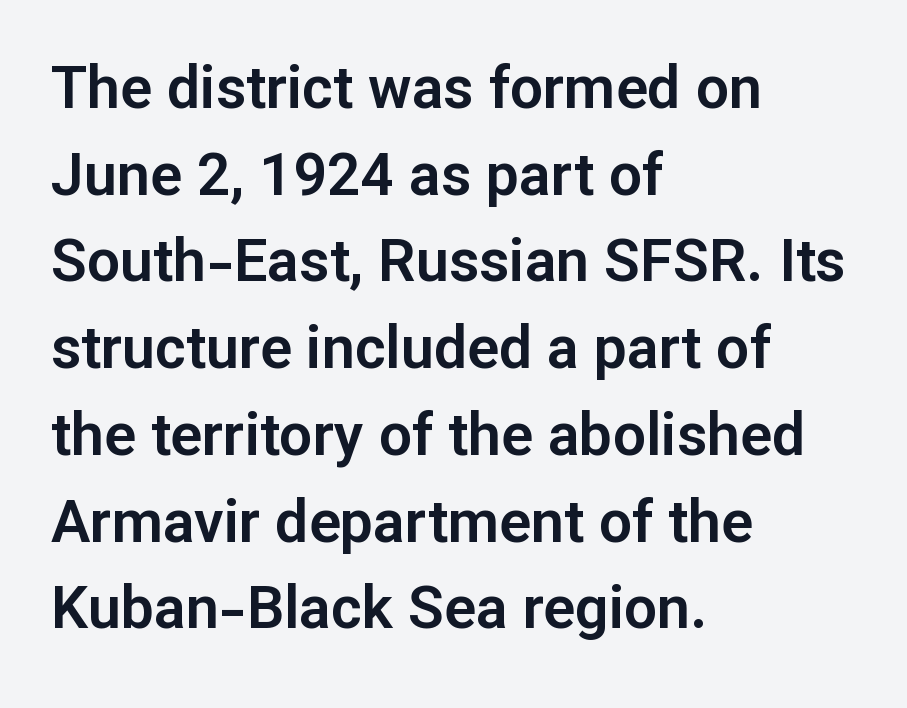
{"serif": "no", "italic": "no", "width": "normal", "stroke_contrast": "low", "x_height": "medium", "monospaced": "no", "underline": "no", "align": "left", "line_spacing": "normal", "line_spacing_ratio": 1.47, "letter_spacing": "normal", "letter_spacing_em": 0.0, "glyph_px": 59}
